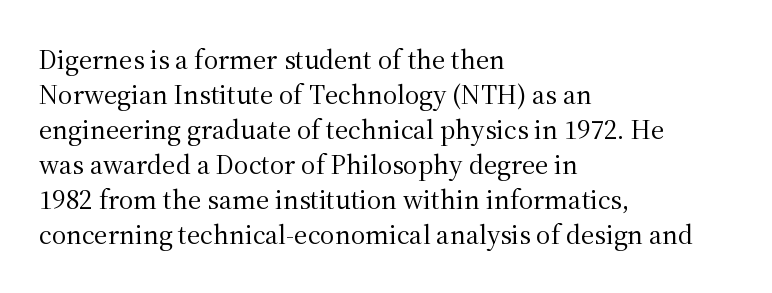
The image shows 28 px regular-weight serif type, upright; set left-aligned, normal line spacing (1.25x), normal letter spacing, not underlined; medium stroke contrast and a medium x-height.
